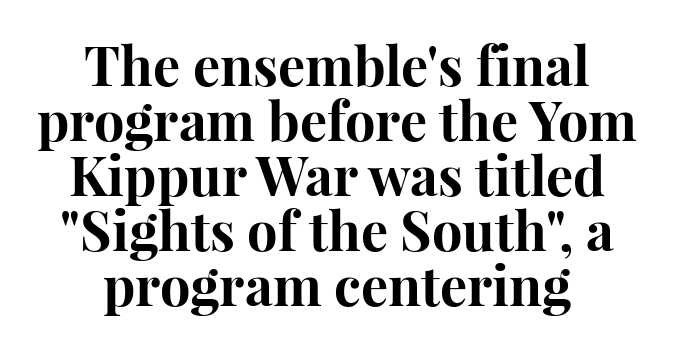
{"serif": "yes", "italic": "no", "bold": "yes", "weight": "bold", "width": "normal", "stroke_contrast": "high", "x_height": "medium", "monospaced": "no", "underline": "no", "align": "center", "line_spacing": "tight", "line_spacing_ratio": 1.02, "letter_spacing": "normal", "letter_spacing_em": 0.0, "glyph_px": 54}
